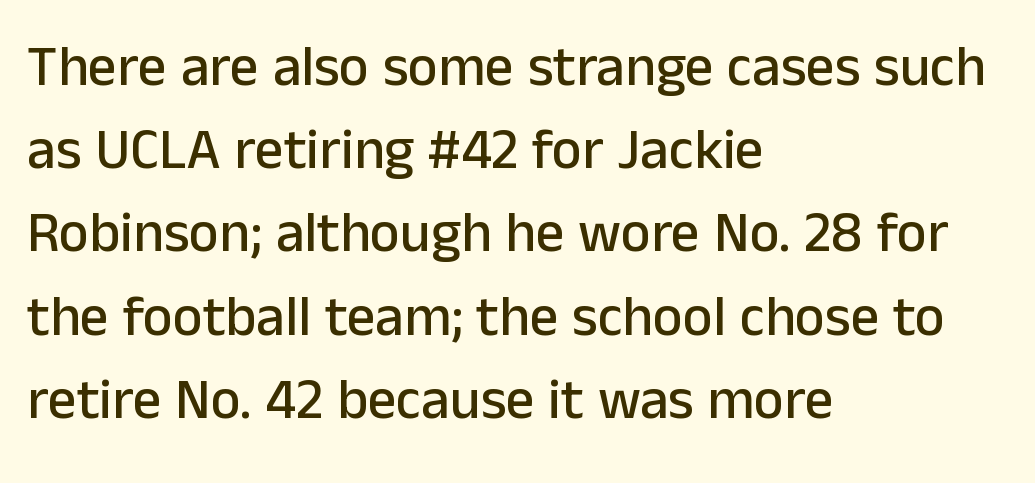
The image shows 57 px sans-serif type, upright; set left-aligned, normal line spacing (1.46x), normal letter spacing, not underlined; low stroke contrast and a medium x-height.
